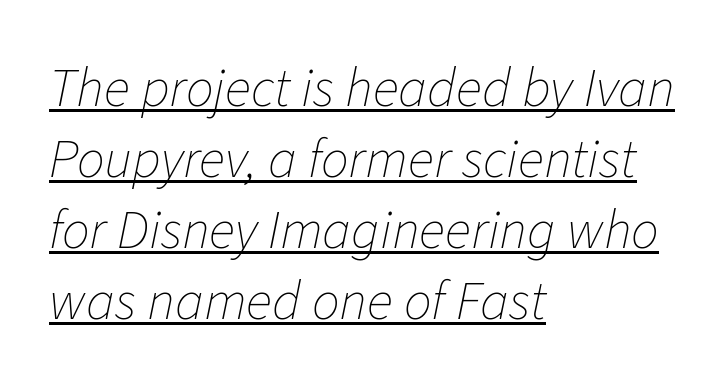
{"italic": "yes", "lean": "right", "slant_degrees": 11, "bold": "no", "weight": "thin", "width": "normal", "stroke_contrast": "low", "x_height": "medium", "monospaced": "no", "underline": "yes", "align": "left", "line_spacing": "normal", "line_spacing_ratio": 1.29, "letter_spacing": "normal", "letter_spacing_em": 0.0, "glyph_px": 55}
